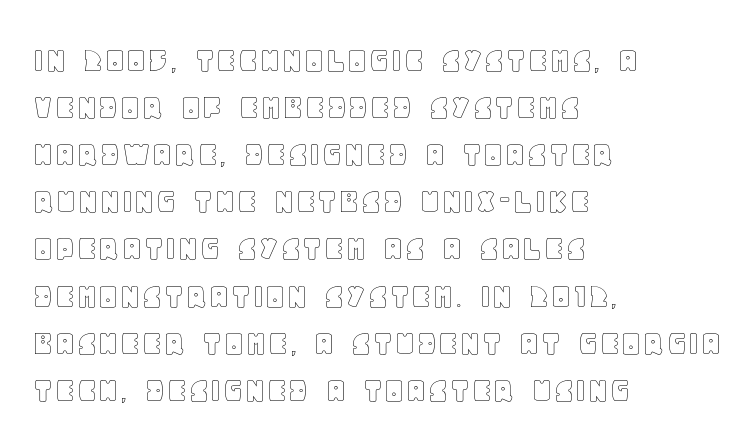
Q: Is the text italic (slanted)? A: No, it is upright.
Q: Is the text underlined? A: No.
Q: How is the paragraph aligned? A: Left-aligned.
Q: Is the spacing between letters normal or unusually wide? A: Normal.
Q: Width (condensed, normal, or wide)? A: Normal.
Q: x-height? A: Large.
Q: Monospaced? A: No.
